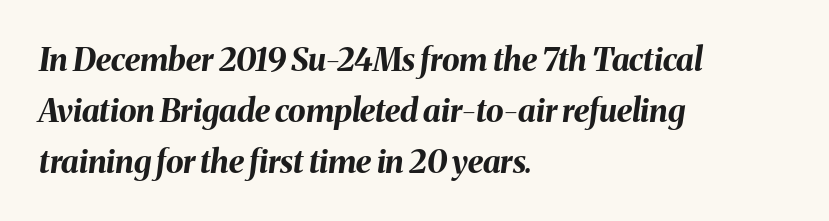
Character widths vary here, with narrow letters taking less room than wide ones. Lines of text with bare space underneath. The passage shown has conventional tracking throughout. The lettering tilts uniformly, giving the passage an italic look.
